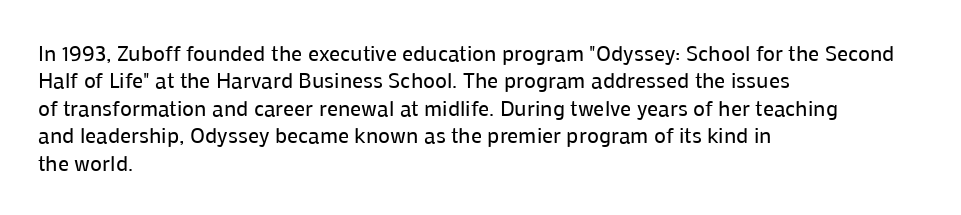
Q: Is the text bold? A: No.
Q: Is the text italic (slanted)? A: No, it is upright.
Q: Is the text underlined? A: No.
Q: How is the paragraph aligned? A: Left-aligned.
Q: Is the spacing between letters normal or unusually wide? A: Normal.
Q: Is the spacing between lines tight, normal or loose? A: Normal.
